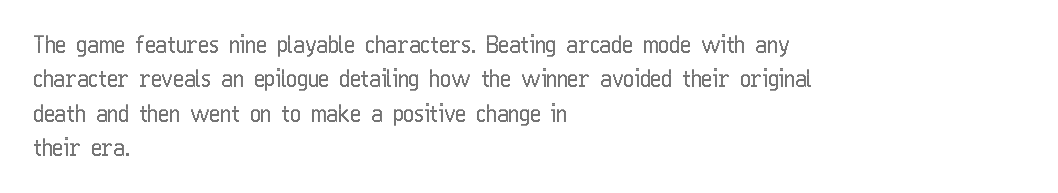
The image shows 23 px text type, upright; set left-aligned, normal line spacing (1.49x), normal letter spacing, not underlined.
